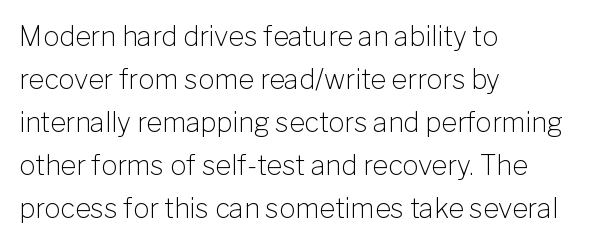
The image shows 27 px text type, upright; set left-aligned, normal line spacing (1.59x), normal letter spacing, not underlined.
